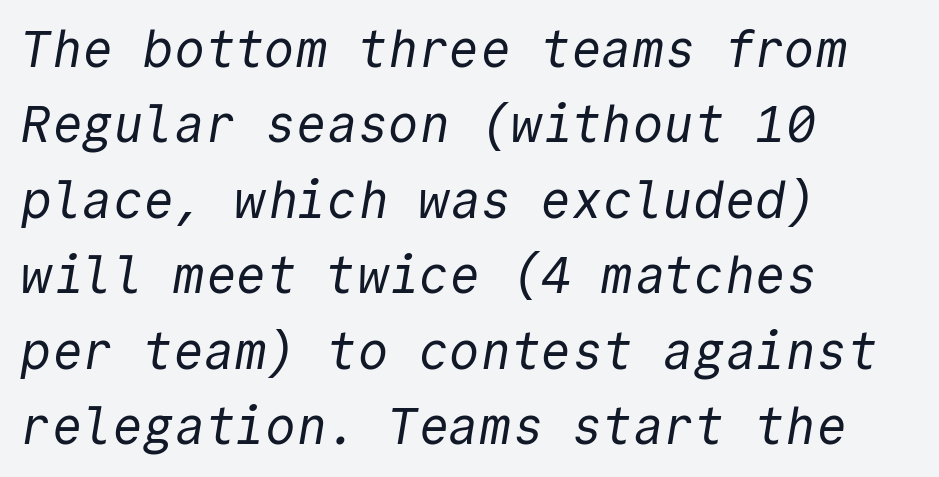
Q: Is the text bold? A: No.
Q: Is the typeface a serif or a sans-serif typeface? A: Sans-serif.
Q: Is the text underlined? A: No.
Q: How is the paragraph aligned? A: Left-aligned.
Q: Is the spacing between letters normal or unusually wide? A: Normal.
Q: Is the spacing between lines tight, normal or loose? A: Normal.
Q: Width (condensed, normal, or wide)? A: Normal.
Q: x-height? A: Medium.
Q: Monospaced? A: Yes.
